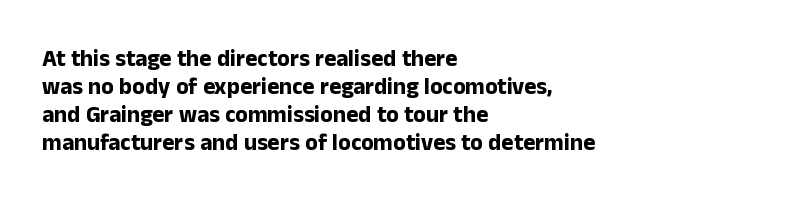
Look at the stroke-to-counter ratio: heavy, a bold. Ordinary non-slanted type is in use. The baseline area is clear. The setting favours the left margin, as ordinary paragraphs usually do. Look at the tracking — it's just the regular setting, nothing added.
